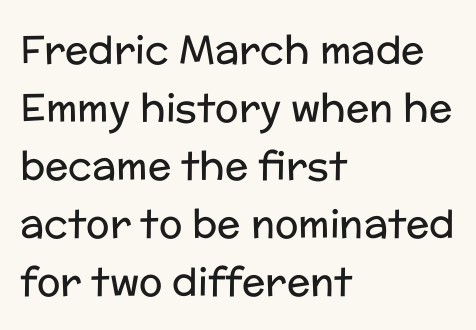
{"serif": "no", "italic": "no", "bold": "no", "weight": "regular", "width": "normal", "stroke_contrast": "low", "x_height": "medium", "monospaced": "no", "underline": "no", "align": "left", "line_spacing": "normal", "line_spacing_ratio": 1.49, "letter_spacing": "normal", "letter_spacing_em": 0.0, "glyph_px": 39}
